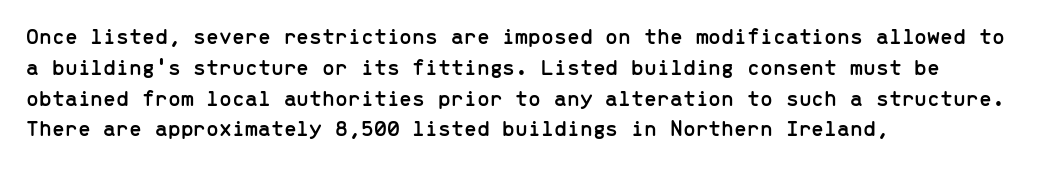
The image shows 23 px text type, upright; set left-aligned, normal line spacing (1.34x), normal letter spacing, not underlined.
